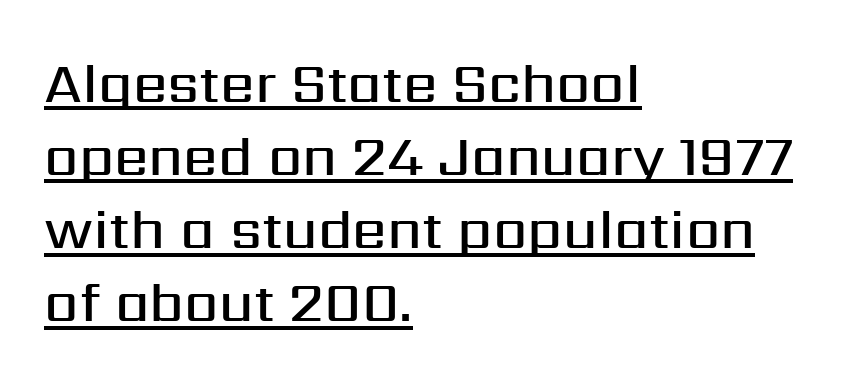
Baseline-to-baseline distance is the conventional proportion of letter height. These lines are rendered in a variable-pitch font. Look at the stroke-to-counter ratio: somewhat heavy, a semibold. Font category for this specimen: sans-serif. You can tell it's not italic because the verticals are truly vertical. Look at the tracking — it's just the regular setting, nothing added.
